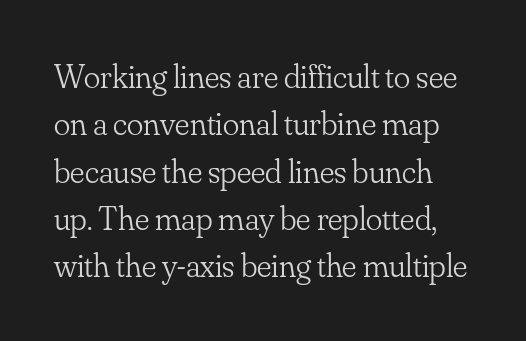
{"serif": "yes", "italic": "no", "bold": "no", "weight": "light", "width": "normal", "stroke_contrast": "low", "x_height": "small", "monospaced": "no", "underline": "no", "line_spacing": "normal", "line_spacing_ratio": 1.39, "letter_spacing": "normal", "letter_spacing_em": 0.0, "glyph_px": 34}
